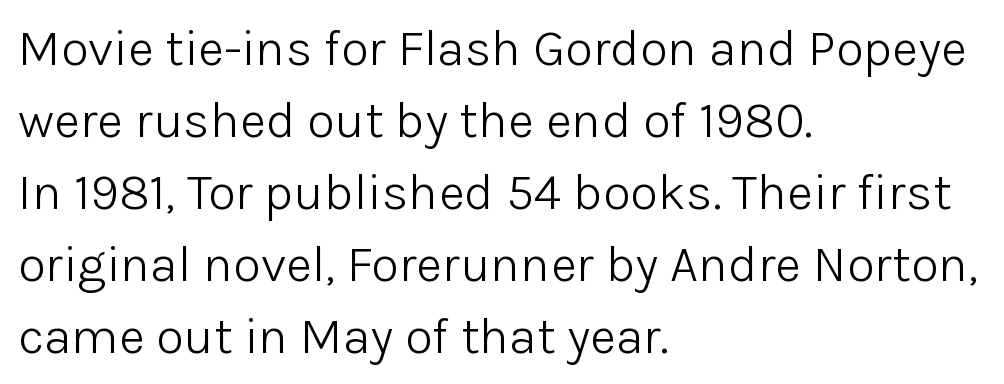
The image shows 51 px light sans-serif type, upright; set left-aligned, normal line spacing (1.41x), normal letter spacing, not underlined; low stroke contrast and a medium x-height.
